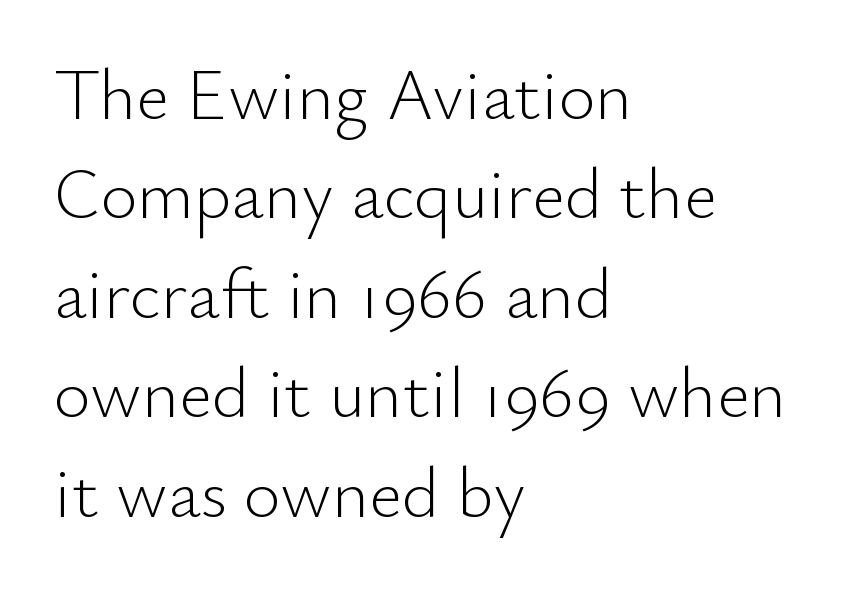
The image shows 71 px light sans-serif type, upright; set left-aligned, normal line spacing (1.4x), normal letter spacing, not underlined; low stroke contrast and a small x-height.
